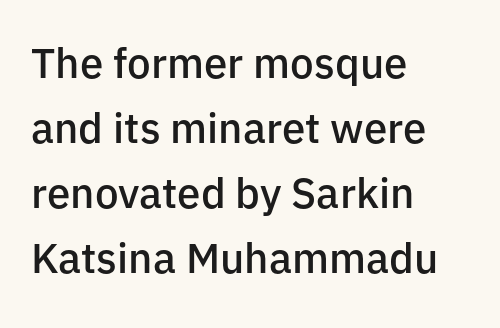
The rendering anchors every line to the left-hand side. Each letter keeps its own natural width here, so spacing adapts to shape. These lines sit exactly where default settings would place them. Its strokes are somewhat broadened, the hallmark of semibold type. Classification — sans serif. Decoration check: the copy has no underline.
